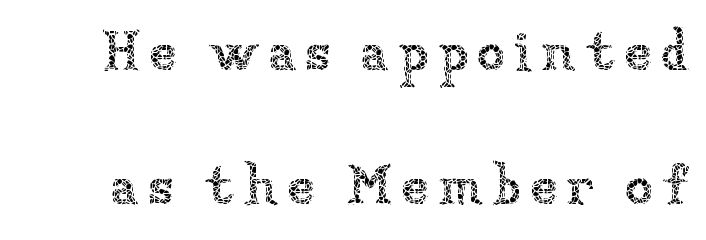
{"italic": "no", "bold": "no", "weight": "thin", "width": "normal", "stroke_contrast": "low", "x_height": "medium", "monospaced": "no", "underline": "no", "line_spacing": "loose", "line_spacing_ratio": 2.35, "glyph_px": 57}
